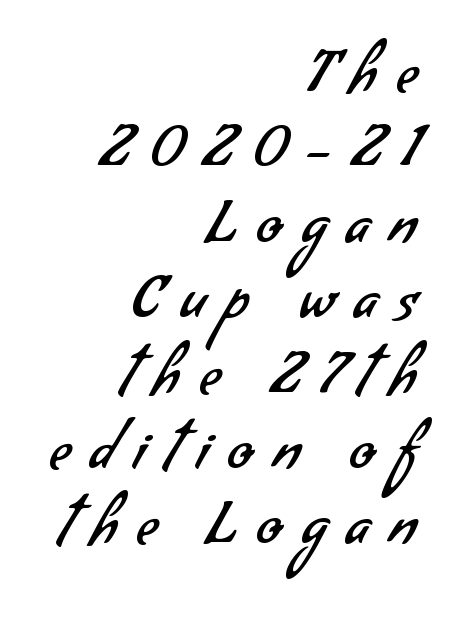
The image shows 58 px regular-weight sans-serif type; set right-aligned, normal line spacing (1.3x), unusually wide letter spacing (+0.34 em), not underlined; low stroke contrast and a small x-height.
